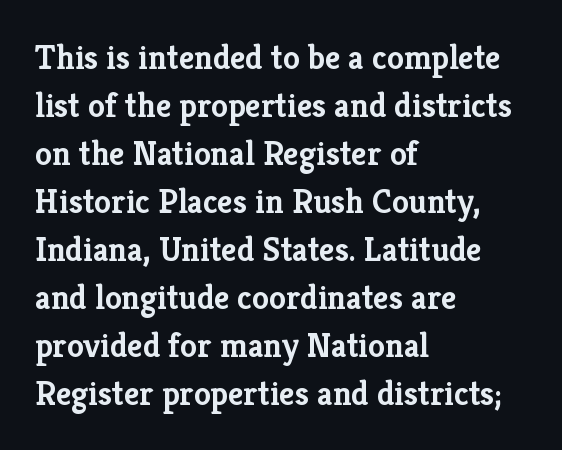
Reading down the column, the eye jumps a familiar distance to each next line. One-word summary of the alignment: left. Strokes here are thick enough to call this a true bold. The face used here is seriffed, in the tradition of book romans. Is the letter spacing exaggerated? No — it looks like the ordinary default.
